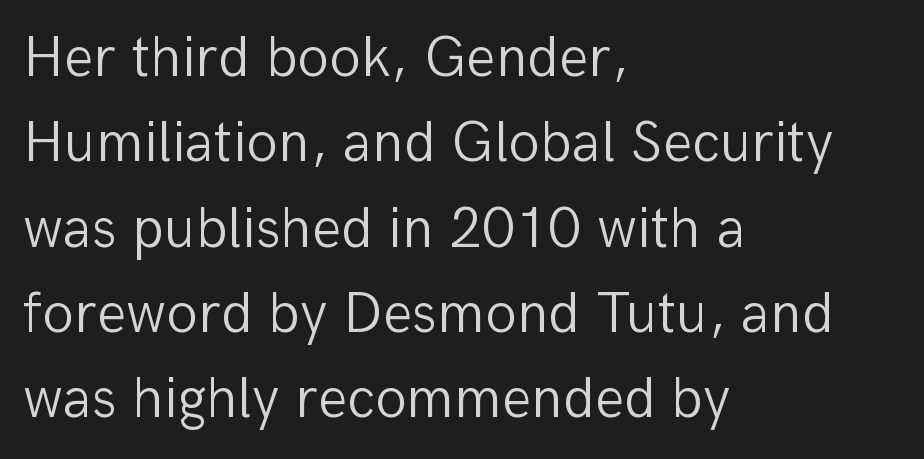
The image shows 58 px light sans-serif type, upright; set left-aligned, normal line spacing (1.47x), normal letter spacing, not underlined; low stroke contrast and a medium x-height.
